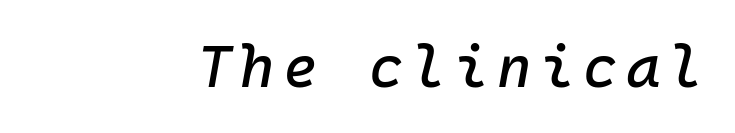
Q: Is the text italic (slanted)? A: Yes, it leans right by about 10 degrees.
Q: Is the text underlined? A: No.
Q: Width (condensed, normal, or wide)? A: Normal.
Q: Stroke contrast? A: Low.
Q: x-height? A: Medium.
